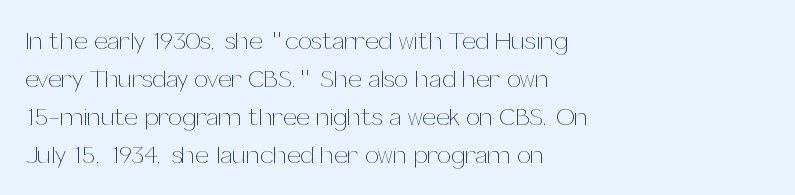
{"italic": "no", "bold": "no", "underline": "no", "align": "left", "line_spacing": "normal", "line_spacing_ratio": 1.52, "letter_spacing": "normal", "letter_spacing_em": 0.0, "glyph_px": 25}
